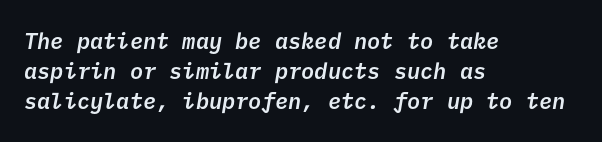
The image shows 22 px text type; set left-aligned, normal line spacing (1.37x), normal letter spacing, not underlined.
